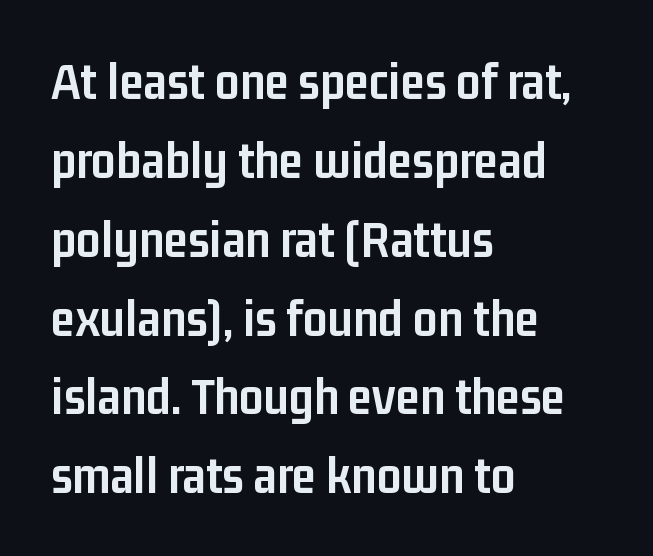
The image shows 54 px semibold, condensed sans-serif type, upright; set left-aligned, normal line spacing (1.46x), normal letter spacing, not underlined; low stroke contrast and a medium x-height.
